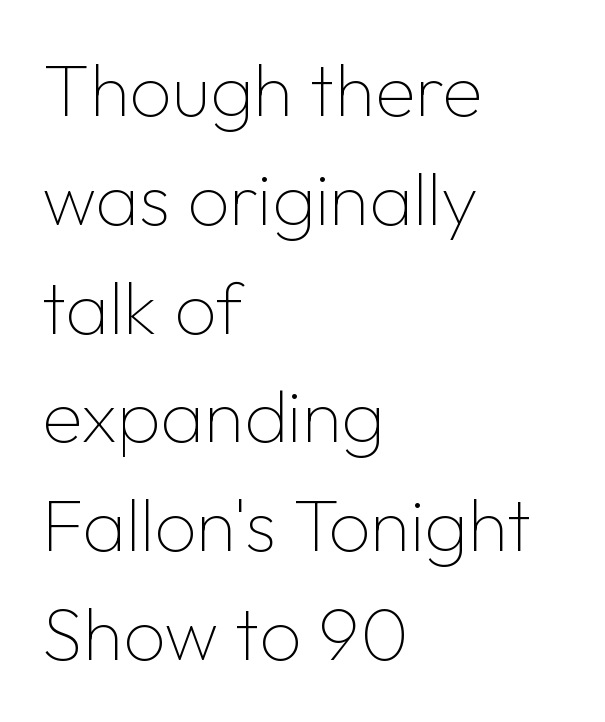
The image shows 74 px thin sans-serif type, upright; set left-aligned, normal line spacing (1.47x), normal letter spacing, not underlined; low stroke contrast and a medium x-height.
